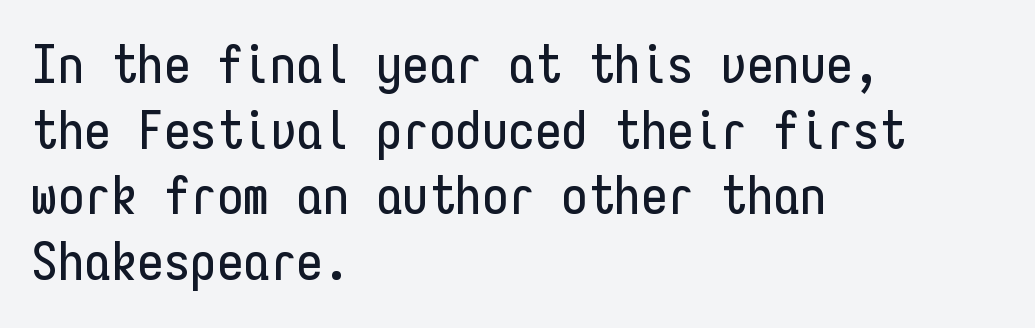
{"serif": "no", "italic": "no", "width": "condensed", "stroke_contrast": "low", "x_height": "medium", "monospaced": "yes", "underline": "no", "align": "left", "line_spacing_ratio": 1.24, "letter_spacing": "normal", "letter_spacing_em": 0.0, "glyph_px": 53}
